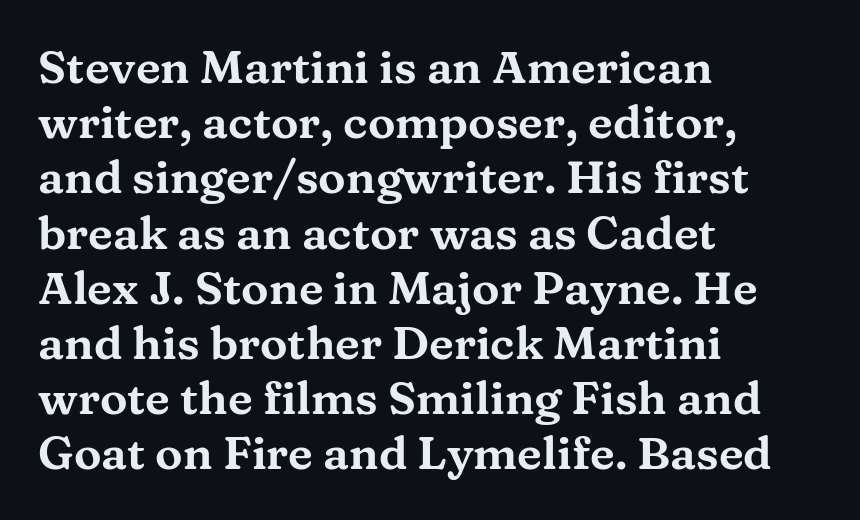
Only glyphs here, with clear space below each row. Horizontal alignment here is leftward, the default for most running prose. Default kerning and tracking; the words read as compact shapes. Here the designer chose a conventional face with non-uniform glyph widths.
